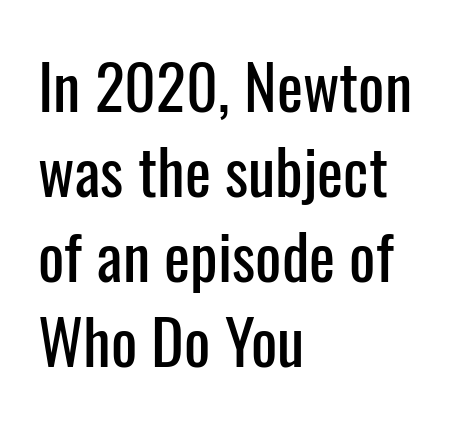
{"serif": "no", "italic": "no", "width": "condensed", "stroke_contrast": "low", "x_height": "medium", "monospaced": "no", "underline": "no", "align": "left", "line_spacing": "normal", "line_spacing_ratio": 1.37, "letter_spacing": "normal", "letter_spacing_em": 0.0, "glyph_px": 62}
